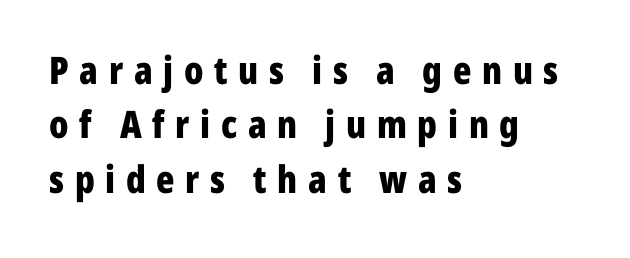
Q: Is the text bold? A: Yes.
Q: Is the text italic (slanted)? A: No, it is upright.
Q: Is the typeface a serif or a sans-serif typeface? A: Sans-serif.
Q: Is the text underlined? A: No.
Q: How is the paragraph aligned? A: Left-aligned.
Q: Is the spacing between letters normal or unusually wide? A: Unusually wide.
Q: Is the spacing between lines tight, normal or loose? A: Normal.
Q: Width (condensed, normal, or wide)? A: Condensed.
Q: Stroke contrast? A: Low.
Q: x-height? A: Medium.
Q: Monospaced? A: No.
